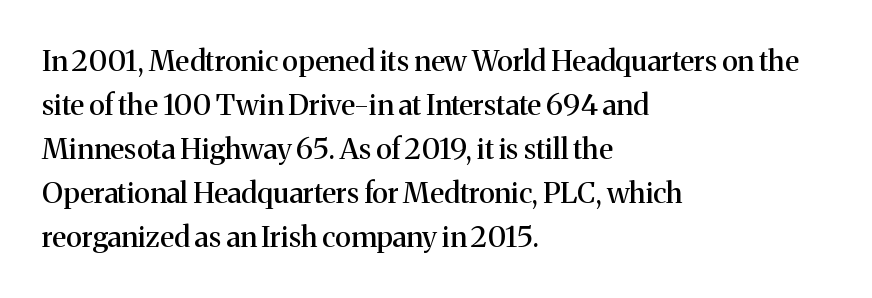
Q: Is the text italic (slanted)? A: No, it is upright.
Q: Is the typeface a serif or a sans-serif typeface? A: Serif.
Q: Is the text underlined? A: No.
Q: How is the paragraph aligned? A: Left-aligned.
Q: Is the spacing between letters normal or unusually wide? A: Normal.
Q: Is the spacing between lines tight, normal or loose? A: Normal.
Q: Width (condensed, normal, or wide)? A: Normal.
Q: Stroke contrast? A: Medium.
Q: x-height? A: Medium.
Q: Monospaced? A: No.
